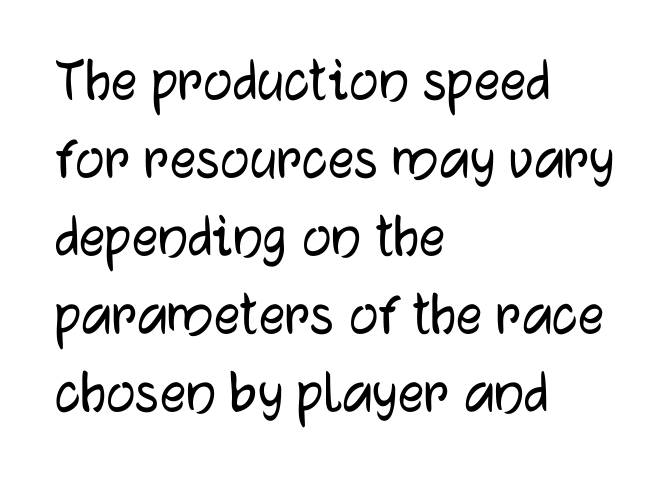
The image shows 65 px sans-serif type, upright; set left-aligned, line spacing 1.2x, normal letter spacing, not underlined; low stroke contrast and a medium x-height.
